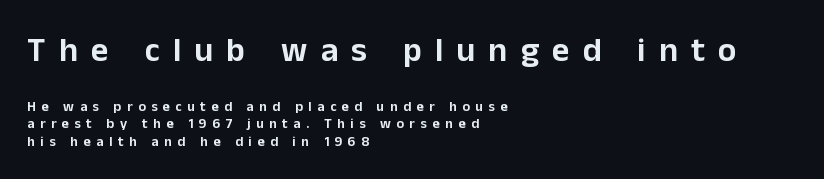
The image shows 34 px sans-serif type, upright; set left-aligned, normal line spacing (1.25x), unusually wide letter spacing (+0.39 em), not underlined; the first (top) block is 2.43x larger; low stroke contrast and a medium x-height.
